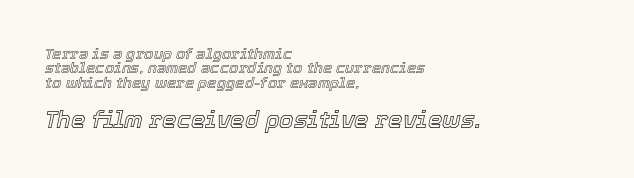
The image shows 23 px text type, italic (leaning right); set left-aligned, tight line spacing (0.96x), normal letter spacing, not underlined; the second (bottom) block is 1.53x larger.
